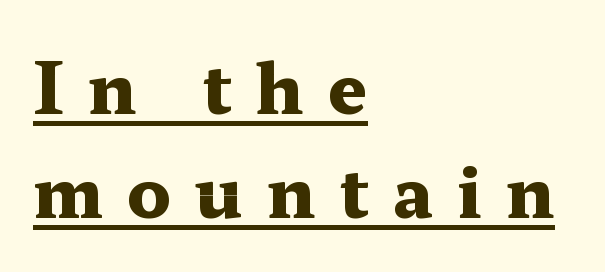
Notice how the passage keeps a crisp vertical edge on the left only. Typesetter's note: full bold, strokes at maximum text heaviness. Designer's note — italics off, roman on. Display-style spreading of the glyphs; the letterfit is very open. The rendering uses natural spacing where letterforms have individual widths. If you measured baseline to baseline, you'd find a middling distance.
